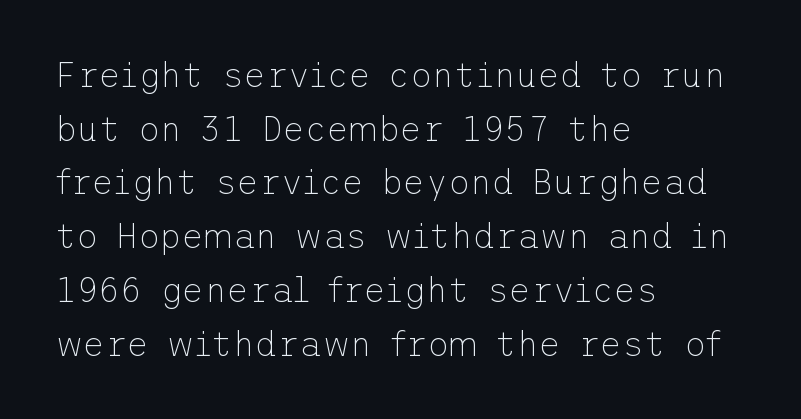
The passage shown stacks its lines at a standard gap. The glyphs are unaccompanied by any horizontal stroke below them. Compared with typical body copy, the letter spacing here is the same. In terms of letterform style, serifs are entirely absent. Short and long lines alike share a common starting point at left. Unlike italic type, these characters show no tilt at all.
